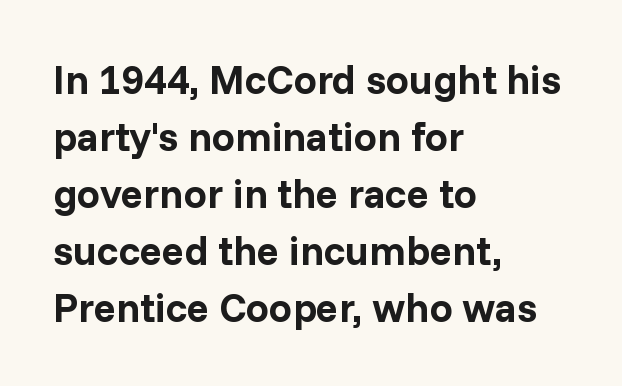
This rendering features lettering with no underline. The characters display no serif detailing; their extremities are plain. Each letter keeps its own natural width here, so spacing adapts to shape. These lines are set flush left with a ragged right edge. Reading down the column, the eye jumps a familiar distance to each next line.
